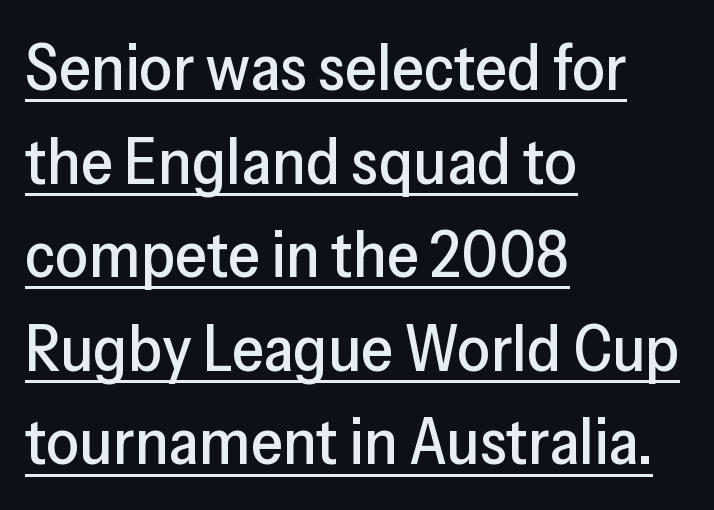
Q: Is the text italic (slanted)? A: No, it is upright.
Q: Is the typeface a serif or a sans-serif typeface? A: Sans-serif.
Q: Is the text underlined? A: Yes.
Q: How is the paragraph aligned? A: Left-aligned.
Q: Is the spacing between letters normal or unusually wide? A: Normal.
Q: Is the spacing between lines tight, normal or loose? A: Normal.
Q: Width (condensed, normal, or wide)? A: Normal.
Q: Stroke contrast? A: Low.
Q: x-height? A: Medium.
Q: Monospaced? A: No.
